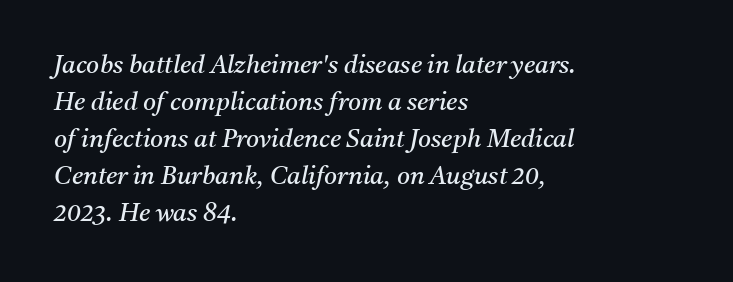
The image shows 25 px text type, italic (leaning right); set left-aligned, normal line spacing (1.48x), normal letter spacing, not underlined.
